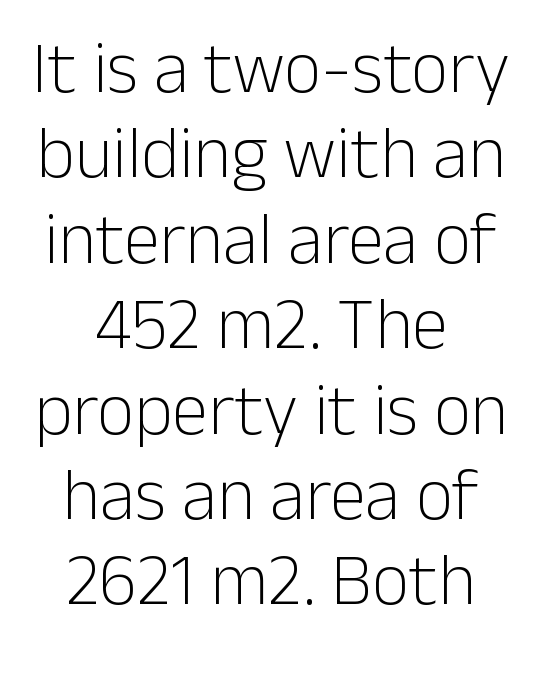
Each word holds together tightly as a unit, with standard inter-letter gaps. It's the straight-up-and-down kind of type. The passage is arranged like a title page — every line centered. The face used here is proportionally spaced, like ordinary book or web type.
